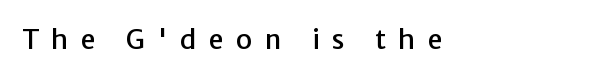
Unlike italic type, these characters show no tilt at all. Short note: letters widely spaced. The specimen omits any rule beneath the text block's lines.
